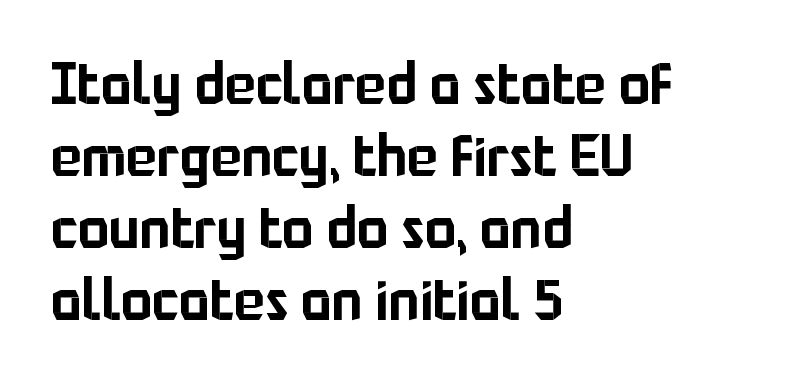
Q: Is the text italic (slanted)? A: No, it is upright.
Q: Is the typeface a serif or a sans-serif typeface? A: Sans-serif.
Q: Is the text underlined? A: No.
Q: How is the paragraph aligned? A: Left-aligned.
Q: Is the spacing between letters normal or unusually wide? A: Normal.
Q: Width (condensed, normal, or wide)? A: Normal.
Q: Stroke contrast? A: Low.
Q: x-height? A: Medium.
Q: Monospaced? A: No.
